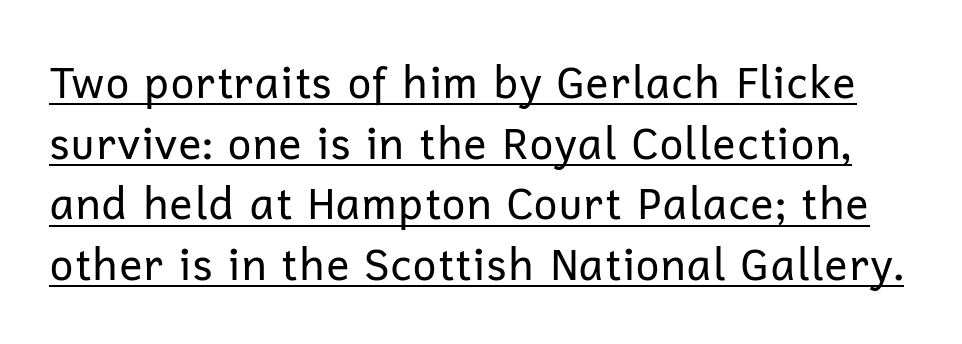
Q: Is the text bold? A: No.
Q: Is the text italic (slanted)? A: No, it is upright.
Q: Is the typeface a serif or a sans-serif typeface? A: Sans-serif.
Q: Is the text underlined? A: Yes.
Q: Is the spacing between letters normal or unusually wide? A: Normal.
Q: Is the spacing between lines tight, normal or loose? A: Normal.
Q: Width (condensed, normal, or wide)? A: Normal.
Q: Stroke contrast? A: Low.
Q: x-height? A: Medium.
Q: Monospaced? A: No.
